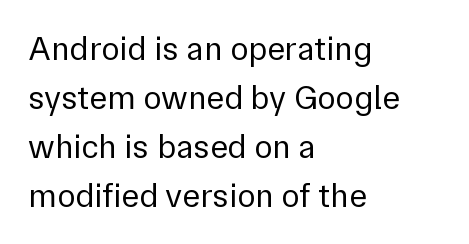
Only glyphs here, with clear space below each row. This reads as an unemphasized weight, regular at the heaviest. The typography opts for an upright posture over an oblique one. You could not count columns in this text — the font is proportionally spaced. The rows are spaced the way most documents space them. Each word holds together tightly as a unit, with standard inter-letter gaps.
